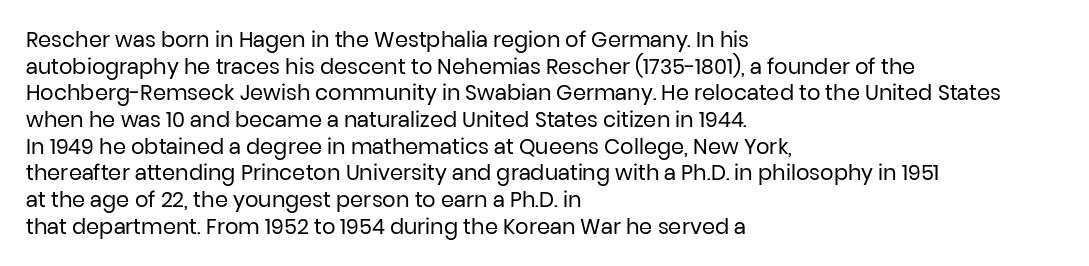
Q: Is the text bold? A: No.
Q: Is the text italic (slanted)? A: No, it is upright.
Q: Is the text underlined? A: No.
Q: How is the paragraph aligned? A: Left-aligned.
Q: Is the spacing between letters normal or unusually wide? A: Normal.
Q: Is the spacing between lines tight, normal or loose? A: Normal.
